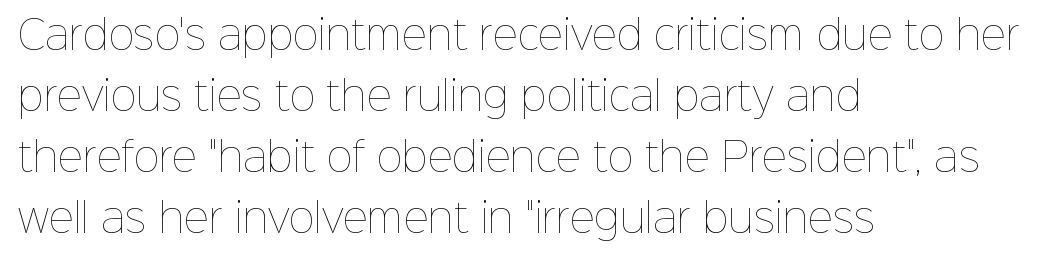
The image shows 39 px thin type, upright; set left-aligned, normal line spacing (1.56x), normal letter spacing, not underlined; low stroke contrast and a medium x-height.
